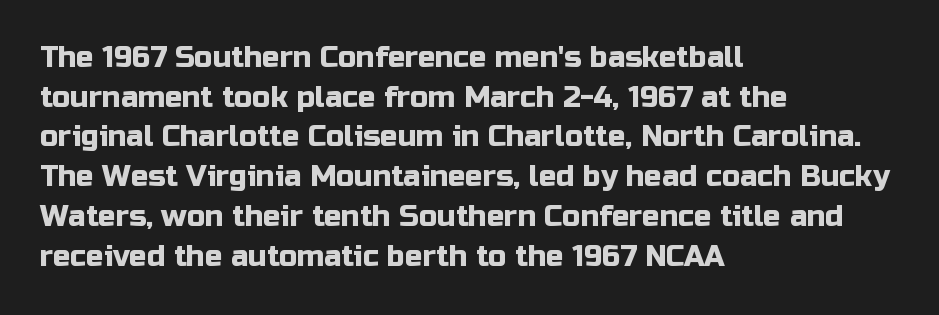
{"serif": "no", "italic": "no", "width": "normal", "stroke_contrast": "low", "x_height": "medium", "monospaced": "no", "underline": "no", "align": "left", "line_spacing": "normal", "line_spacing_ratio": 1.37, "letter_spacing": "normal", "letter_spacing_em": 0.0, "glyph_px": 29}
